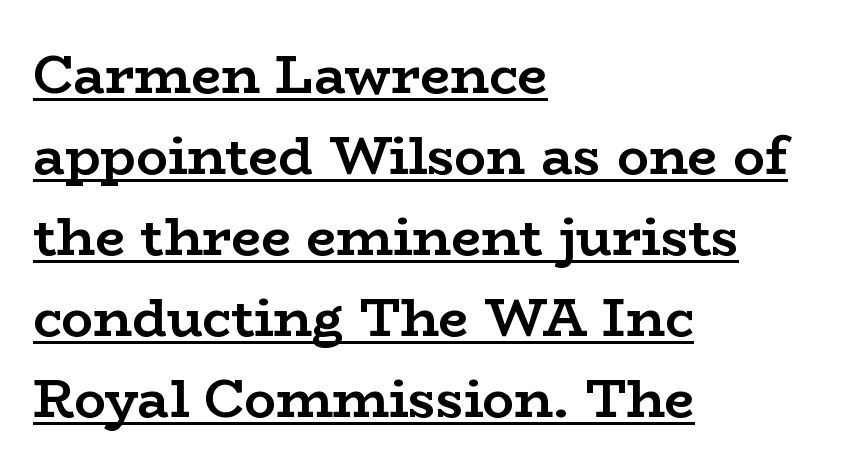
The image shows 53 px semibold, wide serif type, upright; set left-aligned, normal line spacing (1.53x), normal letter spacing, underlined; low stroke contrast and a medium x-height.
